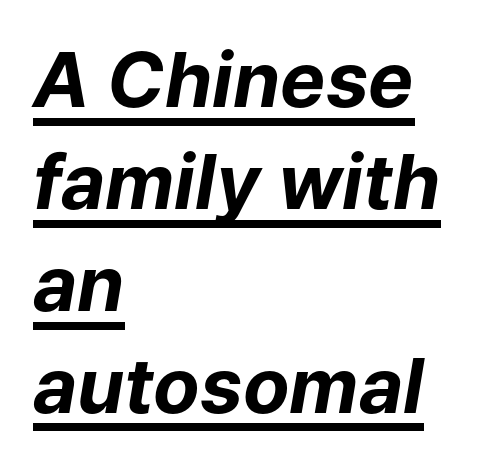
The image shows 76 px bold type, italic (leaning right); set left-aligned, normal line spacing (1.34x), normal letter spacing, underlined; low stroke contrast and a medium x-height.
